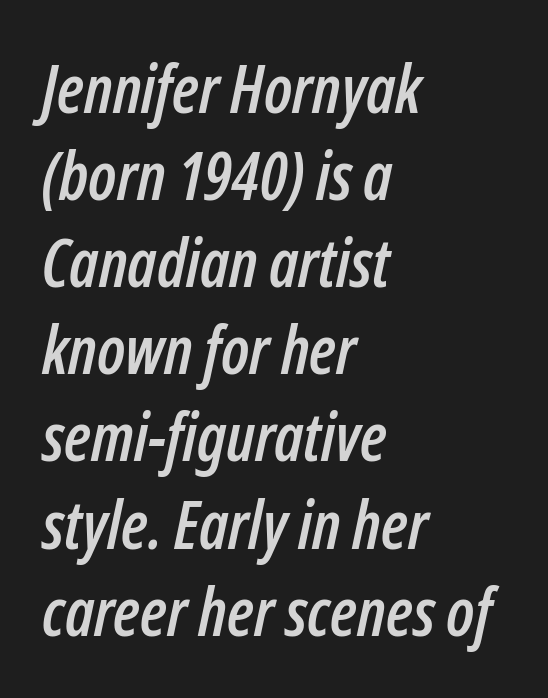
Q: Is the text italic (slanted)? A: Yes, it leans right by about 12 degrees.
Q: Is the text underlined? A: No.
Q: How is the paragraph aligned? A: Left-aligned.
Q: Is the spacing between letters normal or unusually wide? A: Normal.
Q: Is the spacing between lines tight, normal or loose? A: Normal.
Q: Width (condensed, normal, or wide)? A: Condensed.
Q: Stroke contrast? A: Low.
Q: x-height? A: Medium.
Q: Monospaced? A: No.
